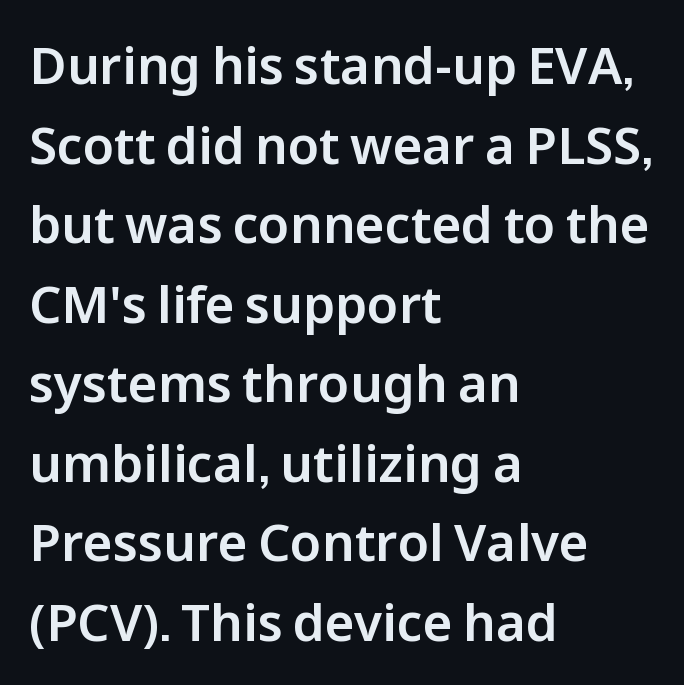
{"serif": "no", "italic": "no", "width": "normal", "stroke_contrast": "low", "x_height": "medium", "monospaced": "no", "underline": "no", "align": "left", "line_spacing": "normal", "line_spacing_ratio": 1.56, "letter_spacing": "normal", "letter_spacing_em": 0.0, "glyph_px": 51}
